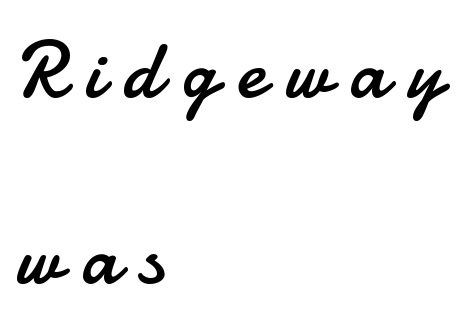
The image shows 80 px regular-weight sans-serif type; set left-aligned, loose line spacing (2.32x), unusually wide letter spacing (+0.25 em), not underlined; low stroke contrast and a small x-height.
